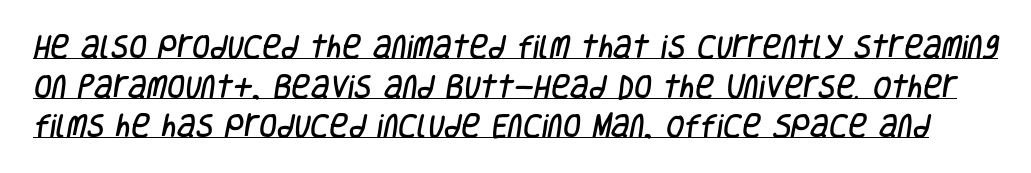
Look at the tracking — it's just the regular setting, nothing added. A baseline rule has been typeset under these characters. Leading: standard.
